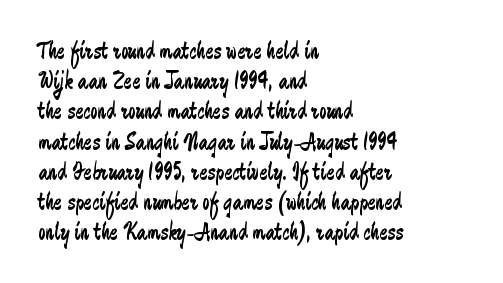
Q: Is the text bold? A: No.
Q: Is the text italic (slanted)? A: Yes.
Q: Is the text underlined? A: No.
Q: How is the paragraph aligned? A: Left-aligned.
Q: Is the spacing between letters normal or unusually wide? A: Normal.
